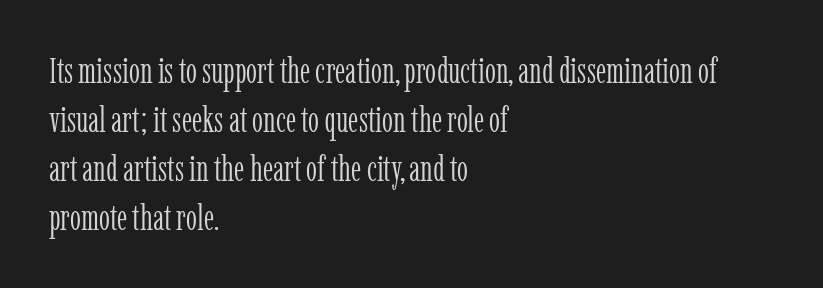
Spacing verdict: proportional, widths tailored to each character. The foot of each line stays bare and open. The paragraph shown leans on its left margin. A normal amount of white space separates one row of letters from the next. Look at the bottom of the vertical strokes: they flare into serifs here. The gaps between neighbouring characters are ordinary and unremarkable.
